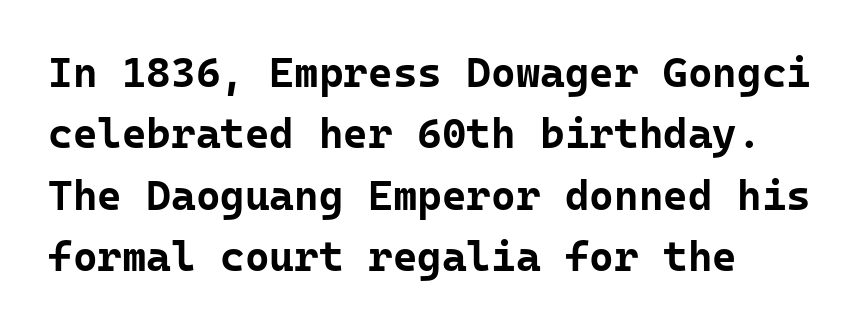
The horizontal fit of the characters is conventional and even. In terms of posture, this sample is upright. Is this a fixed-width face? Yes — each glyph sits in an identical cell. Any mark beneath the type? The region is blank. Thick stems and heavy bowls — unmistakably bold. Stroke terminals: plain, sans-serif.
